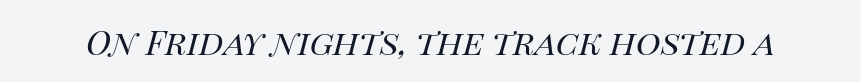
The image shows 34 px regular-weight type, italic (leaning right); set normal letter spacing, not underlined; high stroke contrast and a large x-height.
